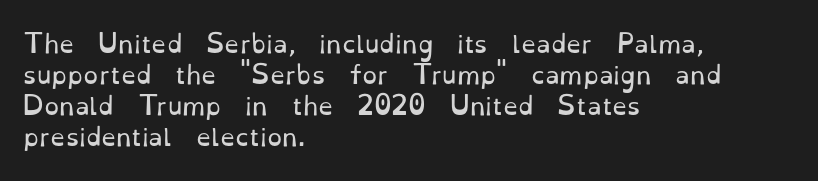
{"italic": "no", "bold": "no", "underline": "no", "align": "left", "line_spacing": "normal", "line_spacing_ratio": 1.29, "letter_spacing": "normal", "letter_spacing_em": 0.0, "glyph_px": 24}
